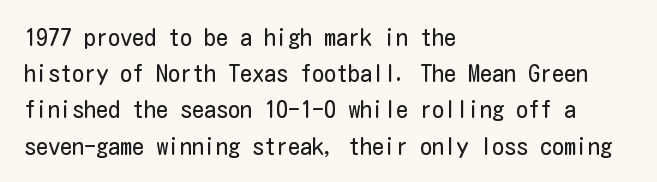
The image shows 24 px text type, upright; set left-aligned, normal line spacing (1.51x), normal letter spacing, not underlined.
